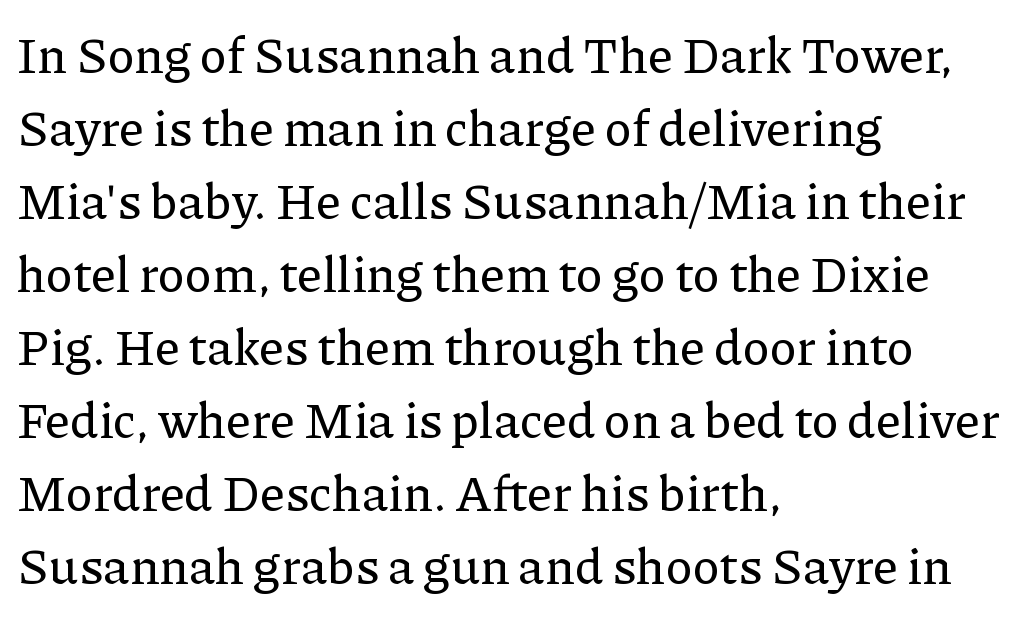
The image shows 50 px serif type, upright; set left-aligned, normal line spacing (1.46x), normal letter spacing, not underlined; low stroke contrast and a medium x-height.
